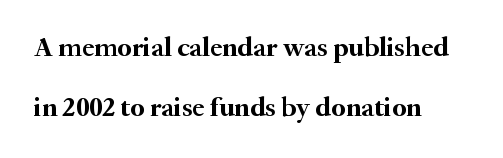
The image shows 28 px semibold serif type, upright; set left-aligned, loose line spacing (2.16x), normal letter spacing, not underlined; medium stroke contrast and a small x-height.
